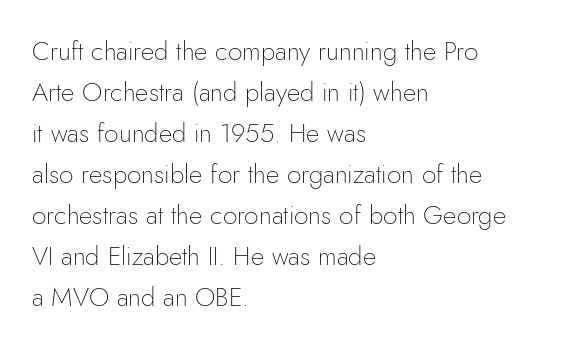
The image shows 26 px text type, upright; set left-aligned, normal line spacing (1.58x), normal letter spacing, not underlined.
